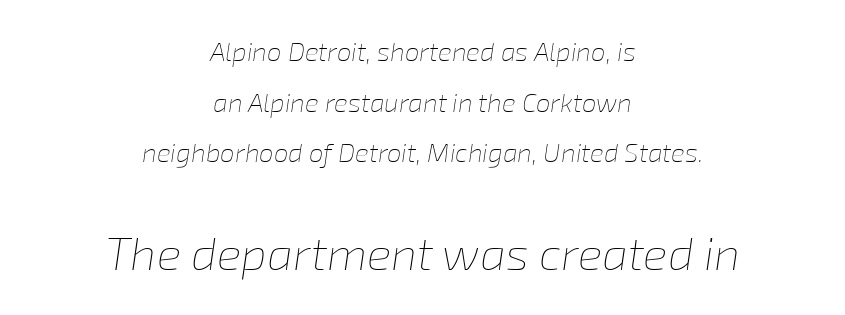
{"italic": "yes", "lean": "right", "slant_degrees": 8, "bold": "no", "weight": "thin", "width": "normal", "stroke_contrast": "low", "x_height": "medium", "monospaced": "no", "underline": "no", "align": "center", "line_spacing": "loose", "line_spacing_ratio": 1.95, "letter_spacing": "normal", "letter_spacing_em": 0.0, "larger_block": "second", "size_ratio": 1.77, "glyph_px": 46}
